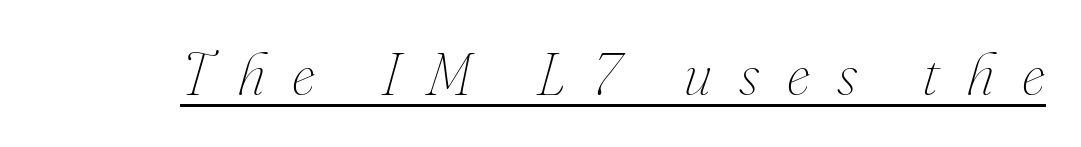
{"italic": "yes", "lean": "right", "slant_degrees": 16, "bold": "no", "weight": "thin", "width": "normal", "stroke_contrast": "medium", "x_height": "small", "monospaced": "no", "underline": "yes", "letter_spacing": "wide", "letter_spacing_em": 0.45, "glyph_px": 60}
